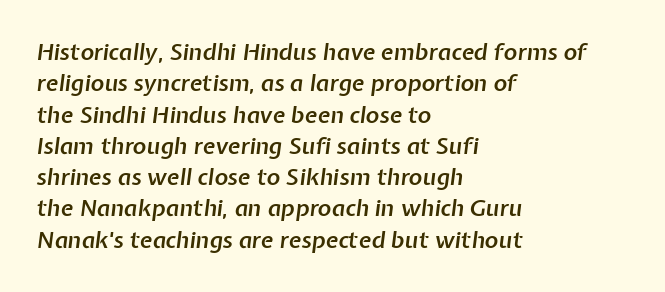
Successive baselines arrive at the customary interval. Glance below the letters and you will spot only blank space. Caption: standard tracking, unaltered. Its strokes are somewhat broadened, the hallmark of semibold type. Italic: yes, the glyphs are oblique.
